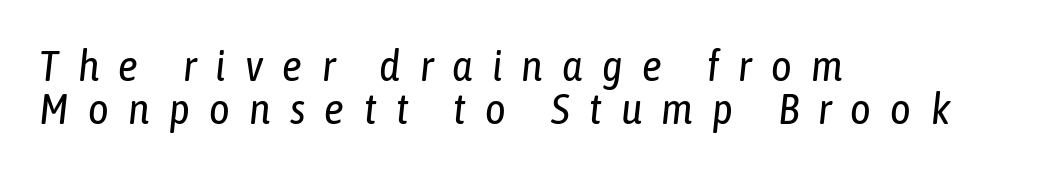
The image shows 44 px regular-weight, condensed type, italic (leaning right); set left-aligned, tight line spacing (0.98x), unusually wide letter spacing (+0.44 em), not underlined; low stroke contrast and a medium x-height.
